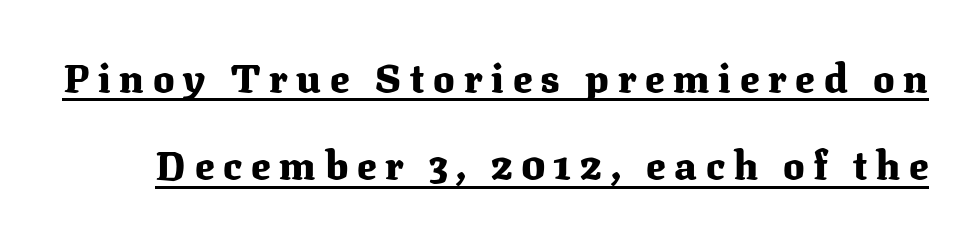
Q: Is the text bold? A: Yes.
Q: Is the text italic (slanted)? A: No, it is upright.
Q: Is the typeface a serif or a sans-serif typeface? A: Serif.
Q: Is the text underlined? A: Yes.
Q: Is the spacing between letters normal or unusually wide? A: Unusually wide.
Q: Is the spacing between lines tight, normal or loose? A: Loose.
Q: Width (condensed, normal, or wide)? A: Normal.
Q: Stroke contrast? A: Medium.
Q: x-height? A: Medium.
Q: Monospaced? A: No.
